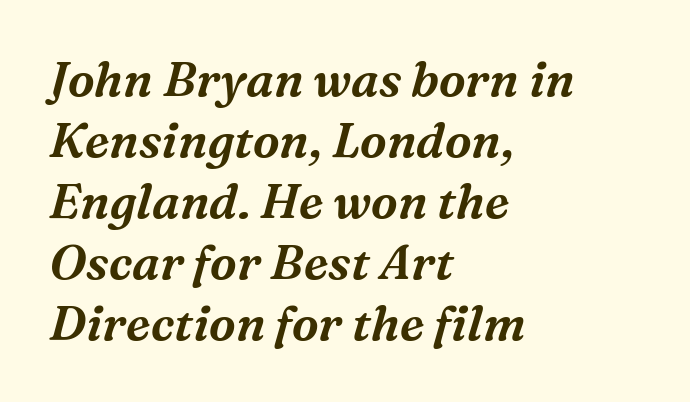
Check the space under the baseline: it is left empty. Do the characters align in a grid? No, the font is proportional. The face used here is seriffed, in the tradition of book romans. Default kerning and tracking; the words read as compact shapes. It's the slanting kind of type.
